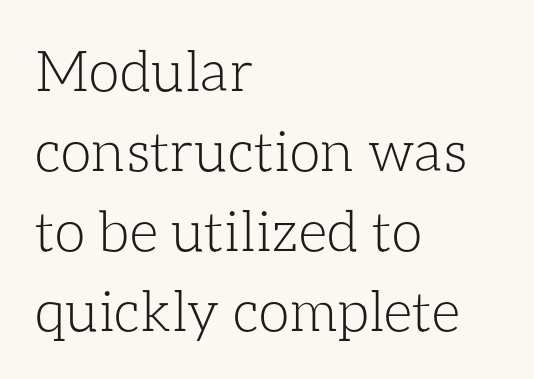
The image shows 56 px light type, upright; set left-aligned, normal line spacing (1.43x), normal letter spacing, not underlined; low stroke contrast and a medium x-height.
